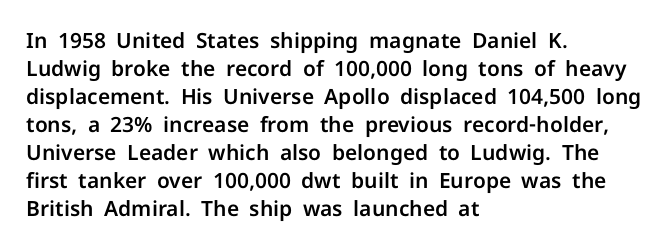
Q: Is the text italic (slanted)? A: No, it is upright.
Q: Is the text underlined? A: No.
Q: How is the paragraph aligned? A: Left-aligned.
Q: Is the spacing between letters normal or unusually wide? A: Normal.
Q: Is the spacing between lines tight, normal or loose? A: Normal.
